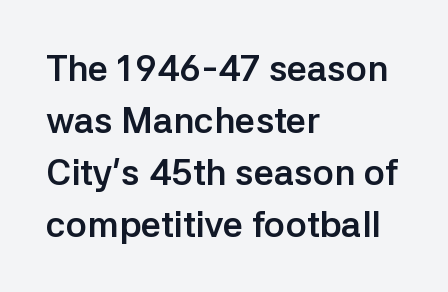
{"serif": "no", "italic": "no", "bold": "yes", "weight": "semibold", "width": "normal", "stroke_contrast": "low", "x_height": "medium", "monospaced": "no", "underline": "no", "align": "left", "line_spacing": "normal", "line_spacing_ratio": 1.44, "letter_spacing": "normal", "letter_spacing_em": 0.0, "glyph_px": 36}
